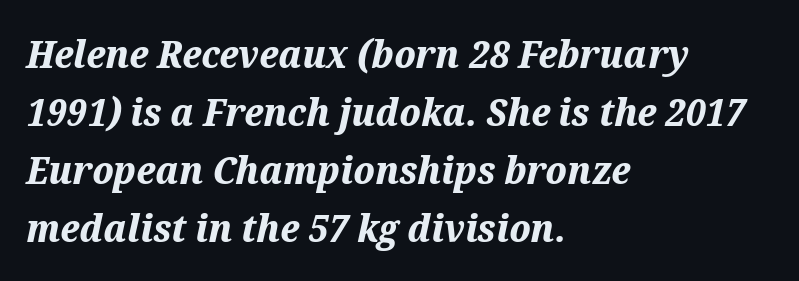
The image shows 39 px bold type, italic (leaning right); set left-aligned, normal line spacing (1.49x), normal letter spacing, not underlined; medium stroke contrast and a medium x-height.
